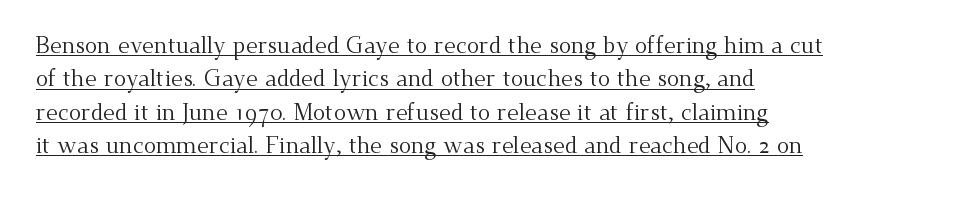
{"italic": "no", "bold": "no", "underline": "yes", "align": "left", "line_spacing": "normal", "line_spacing_ratio": 1.45, "letter_spacing": "normal", "letter_spacing_em": 0.0, "glyph_px": 23}
